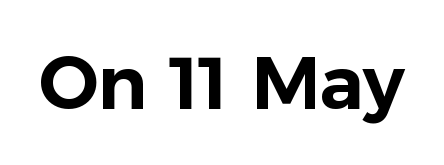
The image shows 74 px sans-serif type, upright; set normal letter spacing, not underlined; low stroke contrast and a medium x-height.
